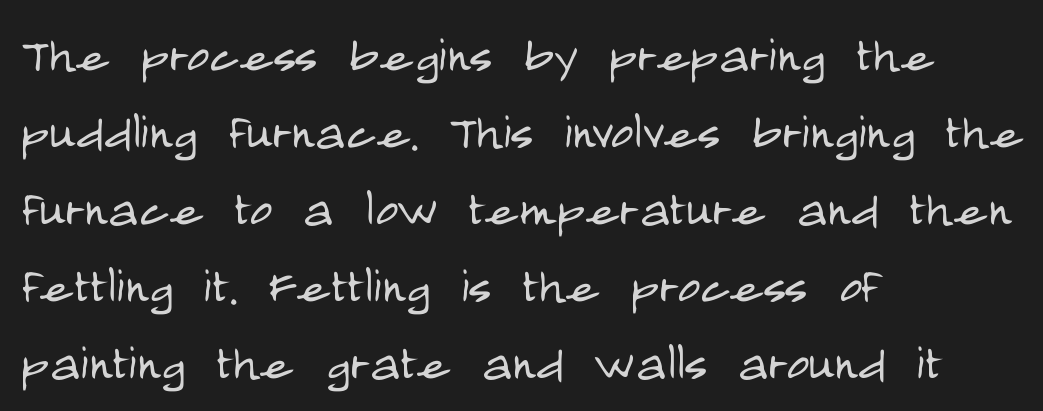
{"serif": "no", "italic": "no", "bold": "no", "weight": "light", "width": "condensed", "stroke_contrast": "low", "x_height": "large", "monospaced": "no", "underline": "no", "align": "left", "line_spacing_ratio": 1.24, "letter_spacing": "normal", "letter_spacing_em": 0.0, "glyph_px": 62}
